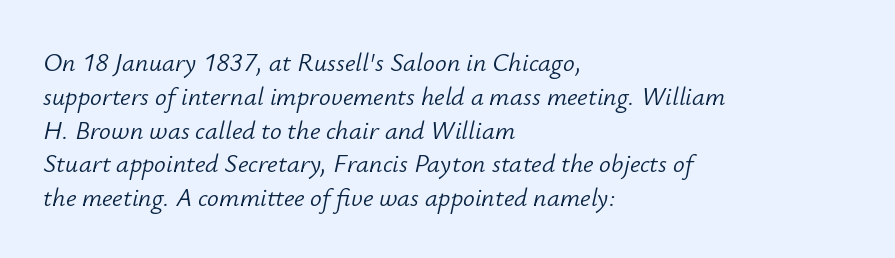
Q: Is the text bold? A: No.
Q: Is the text italic (slanted)? A: Yes, it leans right by about 12 degrees.
Q: Is the text underlined? A: No.
Q: How is the paragraph aligned? A: Left-aligned.
Q: Is the spacing between letters normal or unusually wide? A: Normal.
Q: Is the spacing between lines tight, normal or loose? A: Normal.
